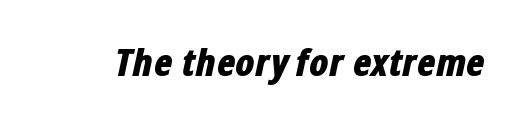
Q: Is the text bold? A: Yes.
Q: Is the text italic (slanted)? A: Yes, it leans right by about 12 degrees.
Q: Is the text underlined? A: No.
Q: Is the spacing between letters normal or unusually wide? A: Normal.
Q: Width (condensed, normal, or wide)? A: Condensed.
Q: Stroke contrast? A: Low.
Q: x-height? A: Medium.
Q: Monospaced? A: No.
